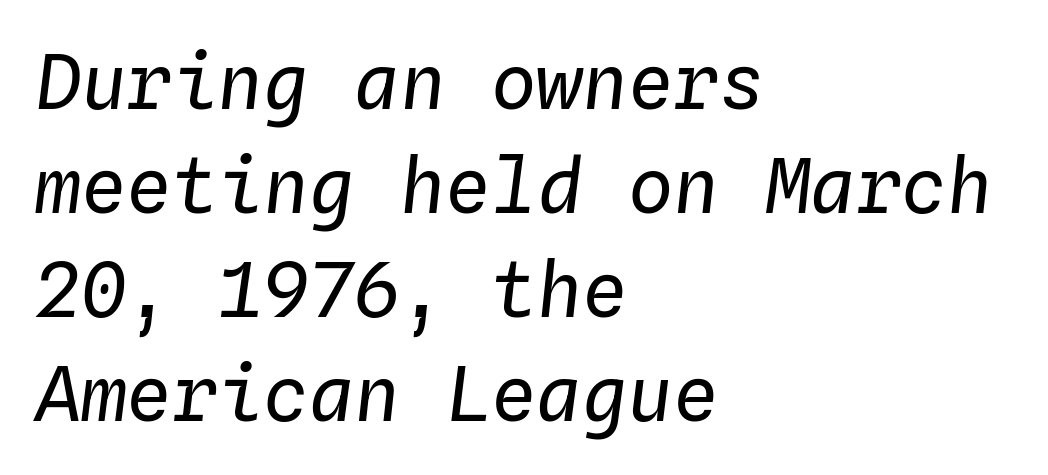
{"italic": "yes", "lean": "right", "slant_degrees": 4, "bold": "no", "weight": "regular", "width": "normal", "stroke_contrast": "low", "x_height": "medium", "monospaced": "yes", "underline": "no", "align": "left", "line_spacing": "normal", "line_spacing_ratio": 1.37, "letter_spacing": "normal", "letter_spacing_em": 0.0, "glyph_px": 76}
